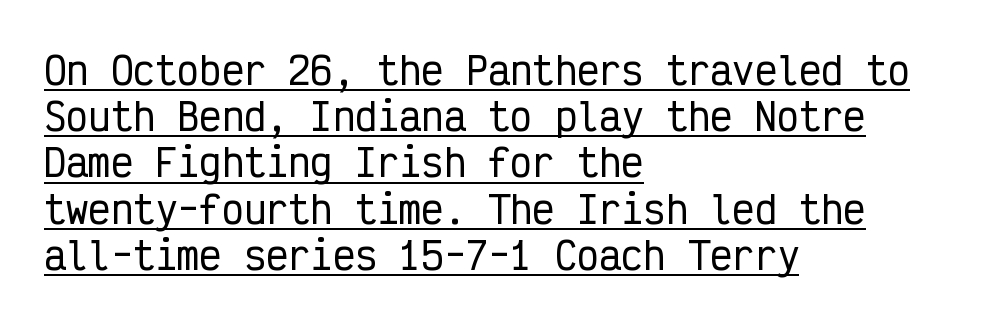
Q: Is the text italic (slanted)? A: No, it is upright.
Q: Is the typeface a serif or a sans-serif typeface? A: Sans-serif.
Q: Is the text underlined? A: Yes.
Q: How is the paragraph aligned? A: Left-aligned.
Q: Is the spacing between letters normal or unusually wide? A: Normal.
Q: Is the spacing between lines tight, normal or loose? A: Normal.
Q: Width (condensed, normal, or wide)? A: Condensed.
Q: Stroke contrast? A: Low.
Q: x-height? A: Medium.
Q: Monospaced? A: Yes.
